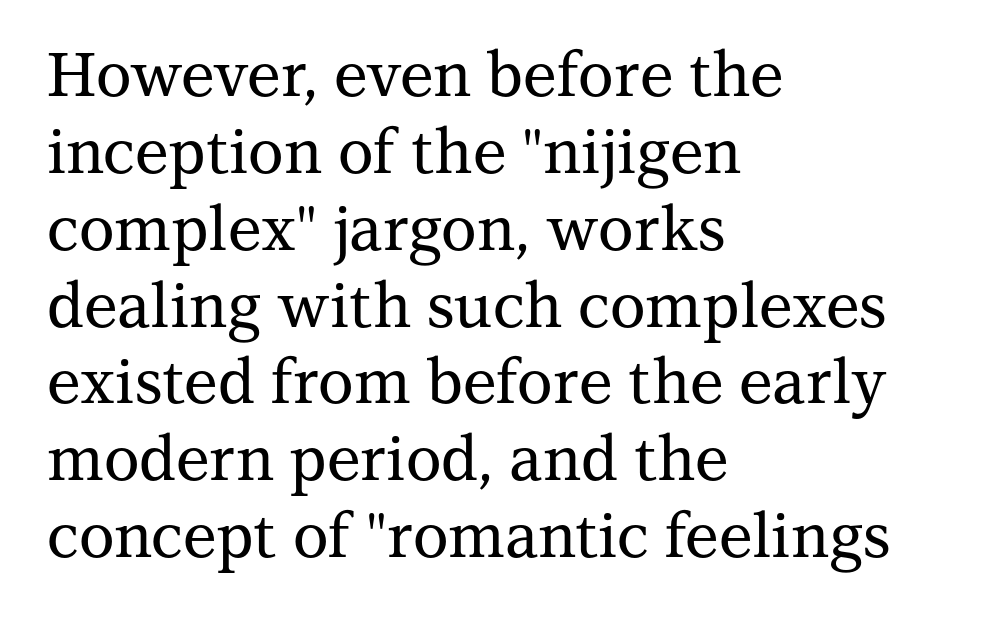
Q: Is the text italic (slanted)? A: No, it is upright.
Q: Is the typeface a serif or a sans-serif typeface? A: Serif.
Q: Is the text underlined? A: No.
Q: How is the paragraph aligned? A: Left-aligned.
Q: Is the spacing between letters normal or unusually wide? A: Normal.
Q: Is the spacing between lines tight, normal or loose? A: Normal.
Q: Width (condensed, normal, or wide)? A: Normal.
Q: Stroke contrast? A: Medium.
Q: x-height? A: Medium.
Q: Monospaced? A: No.
